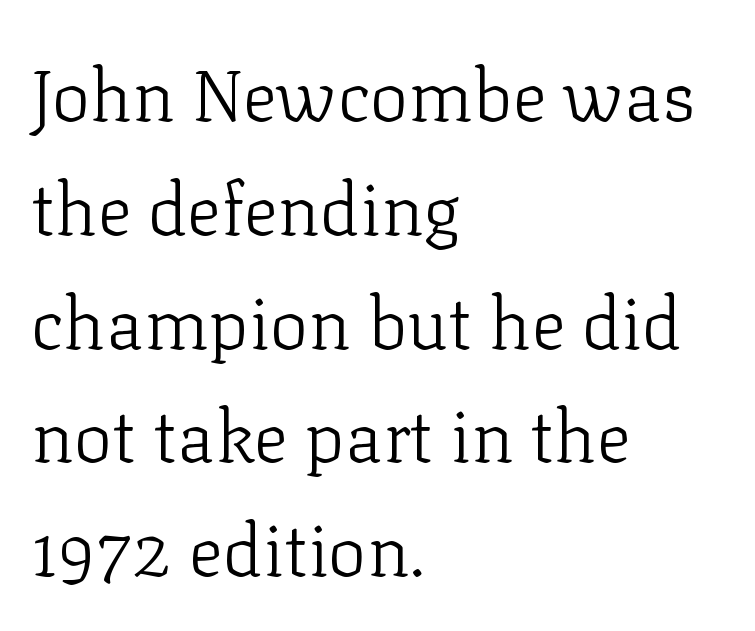
The image shows 72 px light serif type, upright; set left-aligned, normal line spacing (1.58x), normal letter spacing, not underlined; low stroke contrast and a medium x-height.
